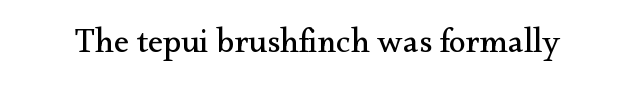
Q: Is the text bold? A: No.
Q: Is the text italic (slanted)? A: No, it is upright.
Q: Is the typeface a serif or a sans-serif typeface? A: Serif.
Q: Is the text underlined? A: No.
Q: Is the spacing between letters normal or unusually wide? A: Normal.
Q: Width (condensed, normal, or wide)? A: Normal.
Q: Stroke contrast? A: Medium.
Q: x-height? A: Small.
Q: Monospaced? A: No.
